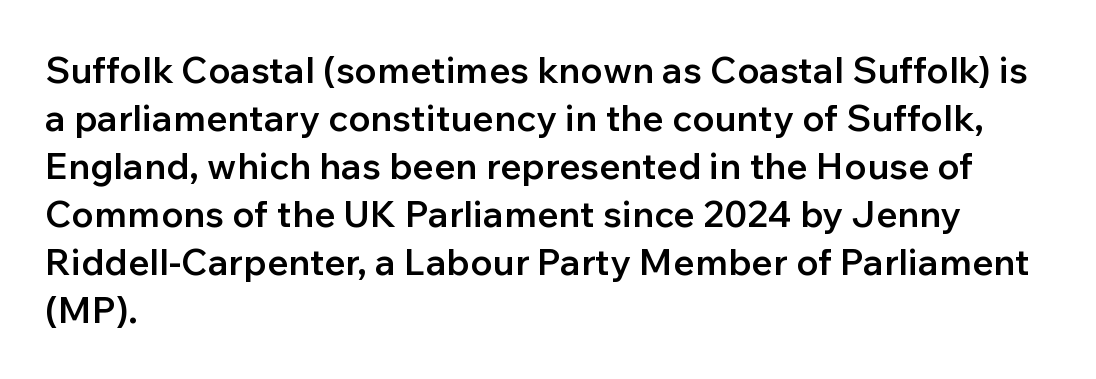
Q: Is the text bold? A: Semi-bold.
Q: Is the text italic (slanted)? A: No, it is upright.
Q: Is the typeface a serif or a sans-serif typeface? A: Sans-serif.
Q: Is the text underlined? A: No.
Q: How is the paragraph aligned? A: Left-aligned.
Q: Is the spacing between letters normal or unusually wide? A: Normal.
Q: Is the spacing between lines tight, normal or loose? A: Normal.
Q: Width (condensed, normal, or wide)? A: Normal.
Q: Stroke contrast? A: Low.
Q: x-height? A: Medium.
Q: Monospaced? A: No.
